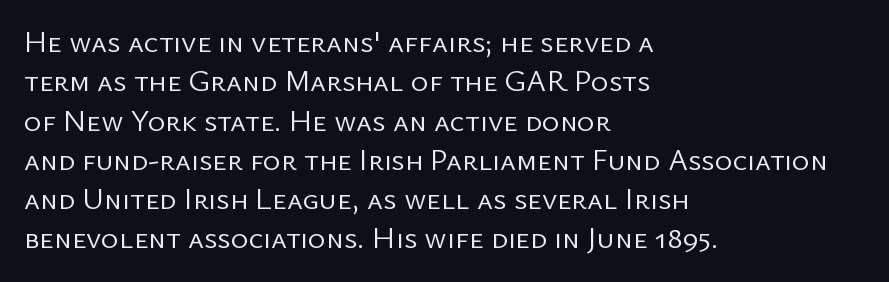
{"serif": "no", "italic": "no", "bold": "no", "weight": "regular", "width": "normal", "stroke_contrast": "low", "x_height": "medium", "monospaced": "no", "underline": "no", "align": "left", "line_spacing": "normal", "line_spacing_ratio": 1.31, "letter_spacing": "normal", "letter_spacing_em": 0.0, "glyph_px": 30}
